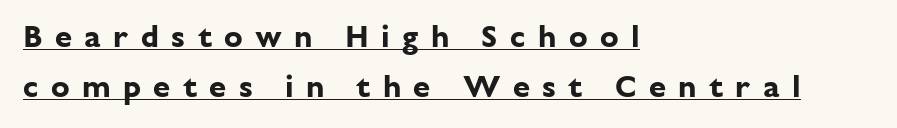
The image shows 31 px bold sans-serif type, upright; set left-aligned, normal line spacing (1.61x), unusually wide letter spacing (+0.4 em), underlined; low stroke contrast and a medium x-height.
